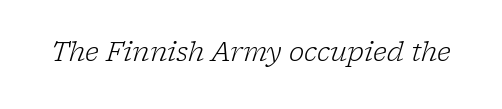
This rendering features lettering with no underline. In terms of letterspacing, this is plain default setting. It's the slanting kind of type. The strokes are not fattened; the text isn't bold.
